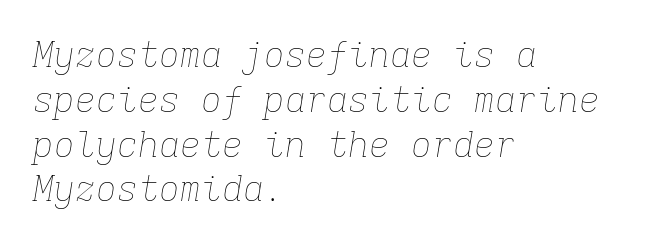
The image shows 35 px thin type, italic (leaning right), monospaced; set left-aligned, normal line spacing (1.28x), normal letter spacing, not underlined; low stroke contrast and a medium x-height.
